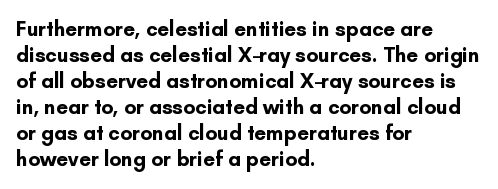
Q: Is the text bold? A: Yes.
Q: Is the text italic (slanted)? A: No, it is upright.
Q: Is the text underlined? A: No.
Q: How is the paragraph aligned? A: Left-aligned.
Q: Is the spacing between letters normal or unusually wide? A: Normal.
